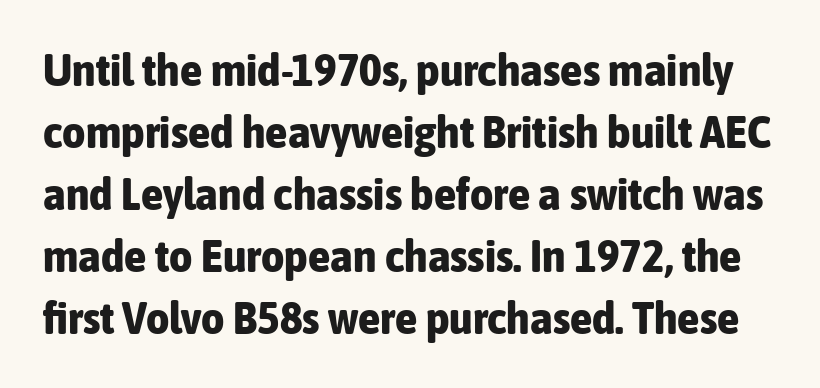
The axis of the letterforms is exactly vertical. Has an underline been added? It has not. Horizontal bands of white between lines are of average thickness. This sample has the flowing, uneven cadence of proportional lettering. I'd call this a sans setting — the letters go barefoot. Words appear dense and cohesive because spacing is normal.
